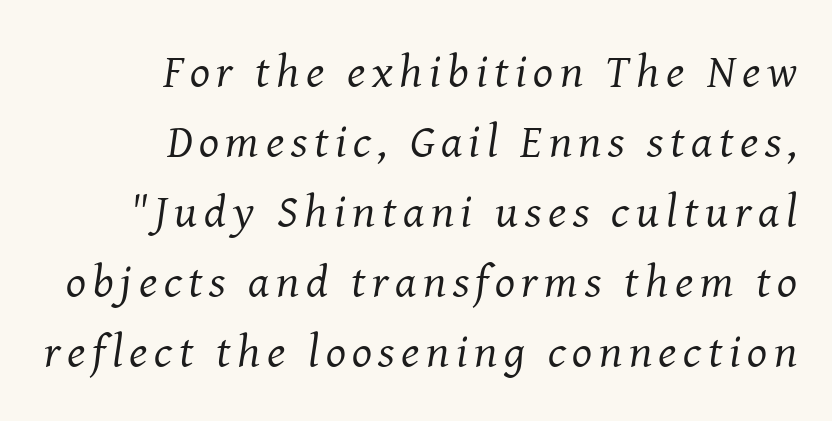
What kind of face is this? One with serifs. These lines are set flush right with a ragged left edge. The glyphs look as if they've been sheared to an angle. Looks like regular typesetting: each glyph gets only the width it needs. The weight would be labelled regular, book, light, or lighter still. The foot of each line stays bare and open.
